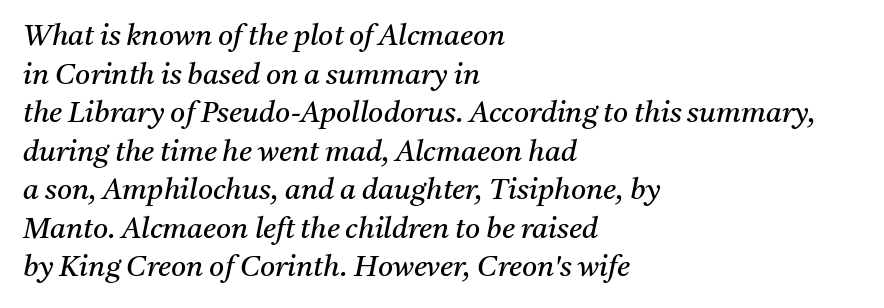
The image shows 29 px regular-weight serif type, italic (leaning right); set left-aligned, normal line spacing (1.33x), normal letter spacing, not underlined; medium stroke contrast and a medium x-height.
